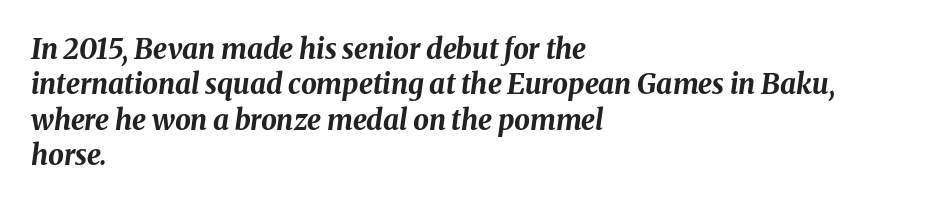
You could not count columns in this text — the font is proportionally spaced. Decoration check: the copy has no underline. The lines in this sample share a left origin and differ only in where they stop. Does extra space separate the letters? No, they use regular spacing. These lines sit exactly where default settings would place them.
